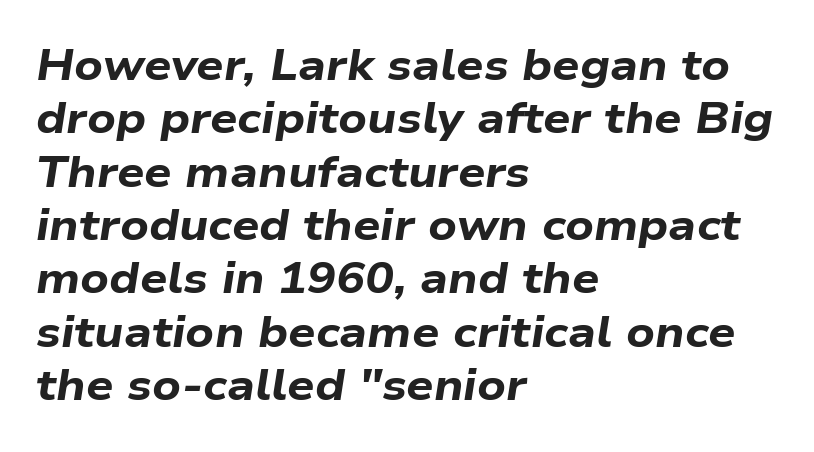
The image shows 43 px bold, wide type, italic (leaning right); set left-aligned, line spacing 1.24x, normal letter spacing, not underlined; low stroke contrast and a medium x-height.
